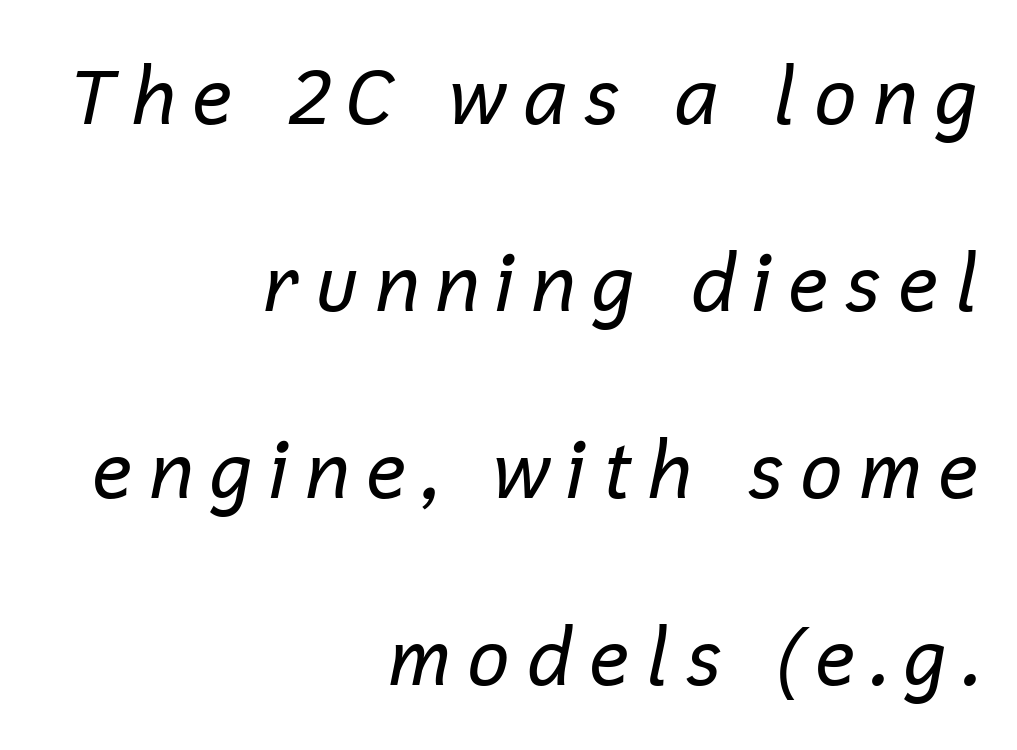
The image shows 77 px regular-weight type, italic (leaning right); set right-aligned, loose line spacing (2.43x), not underlined; low stroke contrast and a medium x-height.
